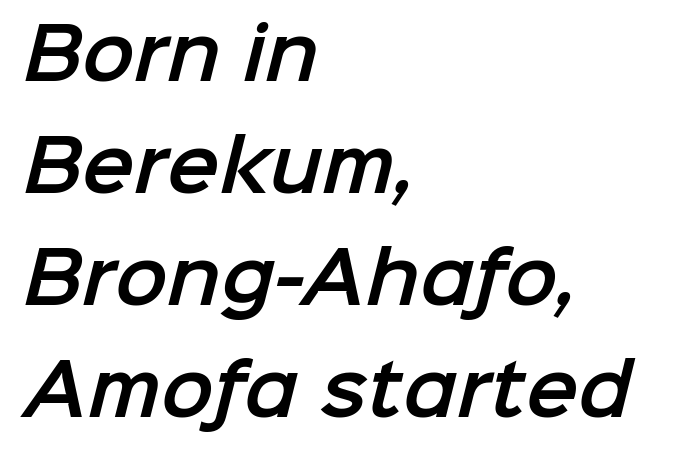
{"serif": "no", "width": "normal", "stroke_contrast": "low", "x_height": "medium", "monospaced": "no", "underline": "no", "align": "left", "line_spacing": "normal", "line_spacing_ratio": 1.6, "letter_spacing": "normal", "letter_spacing_em": 0.0, "glyph_px": 70}
